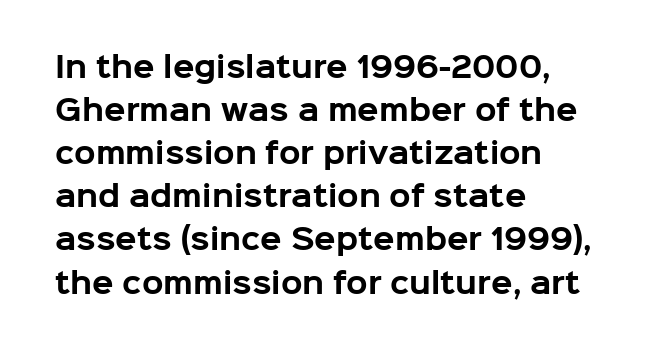
The image shows 28 px bold sans-serif type, upright; set left-aligned, normal line spacing (1.54x), normal letter spacing, not underlined; low stroke contrast and a medium x-height.
